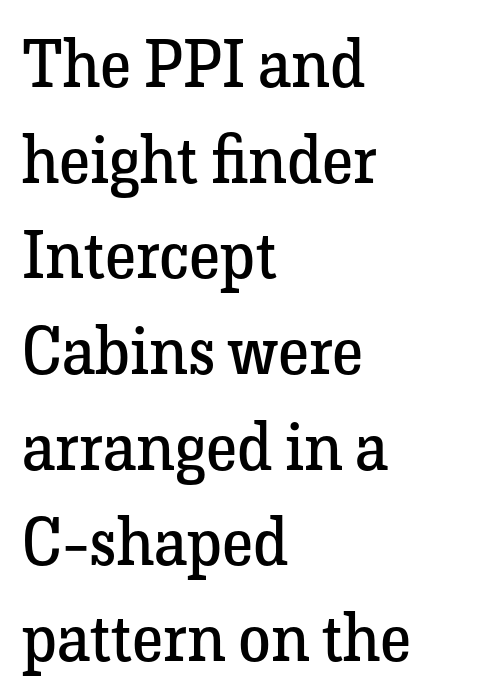
The image shows 66 px regular-weight serif type, upright; set left-aligned, normal line spacing (1.45x), normal letter spacing, not underlined; low stroke contrast and a medium x-height.
